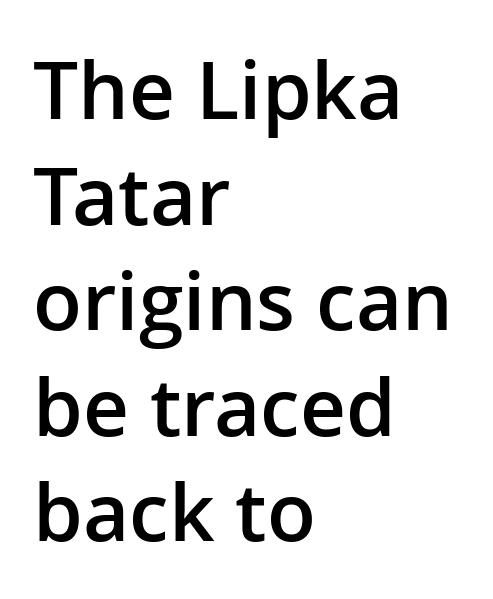
The image shows 80 px semibold sans-serif type, upright; set left-aligned, normal line spacing (1.32x), normal letter spacing, not underlined; low stroke contrast and a medium x-height.
